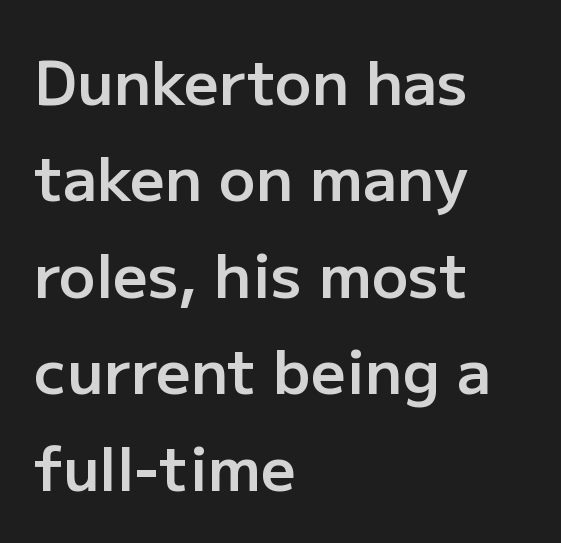
{"serif": "no", "italic": "no", "bold": "semi", "weight": "semibold", "width": "normal", "stroke_contrast": "low", "x_height": "medium", "monospaced": "no", "underline": "no", "align": "left", "line_spacing": "normal", "line_spacing_ratio": 1.58, "letter_spacing": "normal", "letter_spacing_em": 0.0, "glyph_px": 61}
